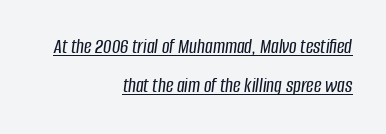
{"italic": "yes", "lean": "right", "slant_degrees": 8, "underline": "yes", "align": "right", "line_spacing_ratio": 1.86, "letter_spacing": "normal", "letter_spacing_em": 0.0, "glyph_px": 21}
